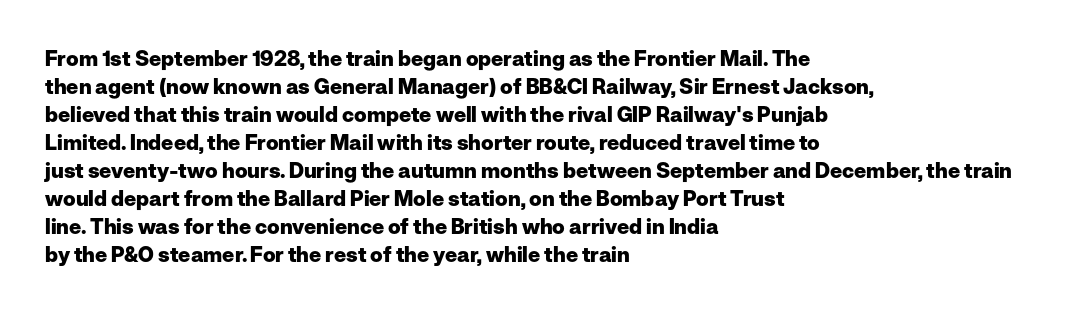
{"italic": "no", "bold": "yes", "underline": "no", "align": "left", "line_spacing": "normal", "line_spacing_ratio": 1.33, "letter_spacing": "normal", "letter_spacing_em": 0.0, "glyph_px": 21}
